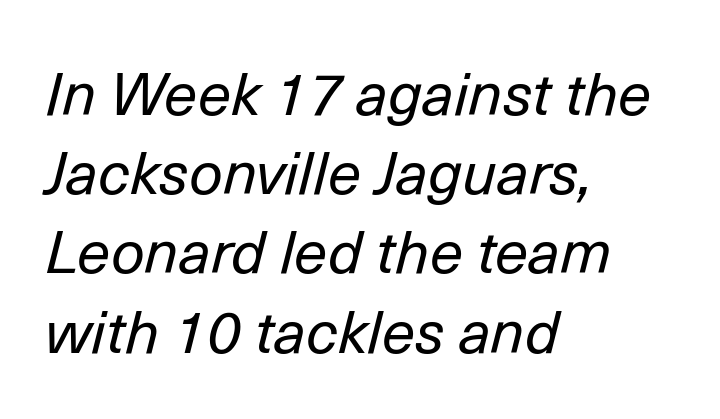
Q: Is the text bold? A: No.
Q: Is the text italic (slanted)? A: Yes, it leans right by about 14 degrees.
Q: Is the text underlined? A: No.
Q: How is the paragraph aligned? A: Left-aligned.
Q: Is the spacing between letters normal or unusually wide? A: Normal.
Q: Is the spacing between lines tight, normal or loose? A: Normal.
Q: Width (condensed, normal, or wide)? A: Normal.
Q: Stroke contrast? A: Low.
Q: x-height? A: Medium.
Q: Monospaced? A: No.
